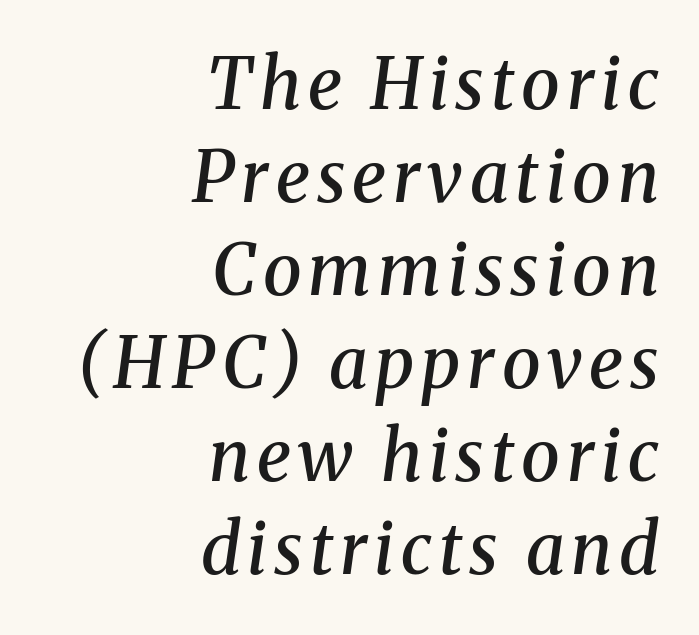
{"serif": "yes", "italic": "yes", "lean": "right", "slant_degrees": 8, "bold": "semi", "weight": "semibold", "width": "normal", "stroke_contrast": "medium", "x_height": "medium", "monospaced": "no", "underline": "no", "align": "right", "line_spacing": "normal", "line_spacing_ratio": 1.33, "glyph_px": 70}
